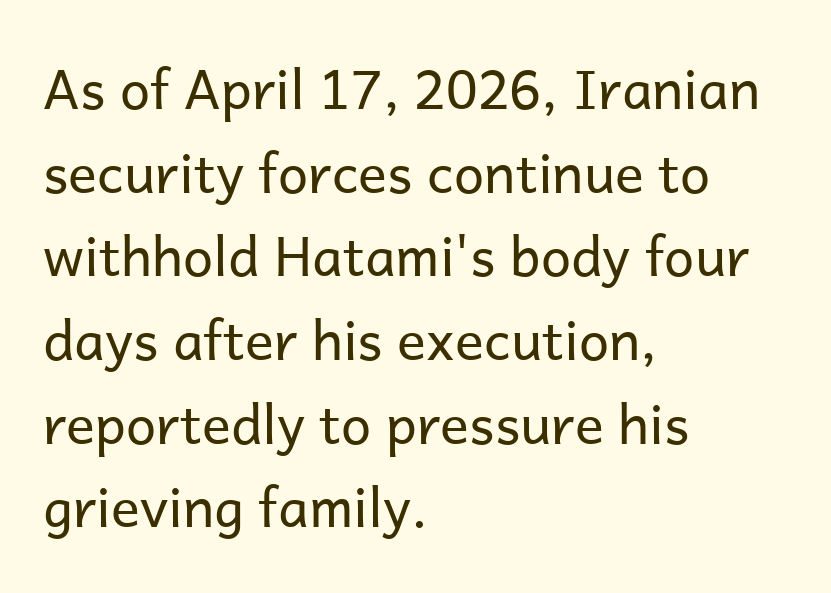
The baseline area is clear. Horizontal alignment here is leftward, the default for most running prose. Note: no serifs on the glyphs. Does extra space separate the letters? No, they use regular spacing. The passage shown is typed in a proportional face where columns would drift.
